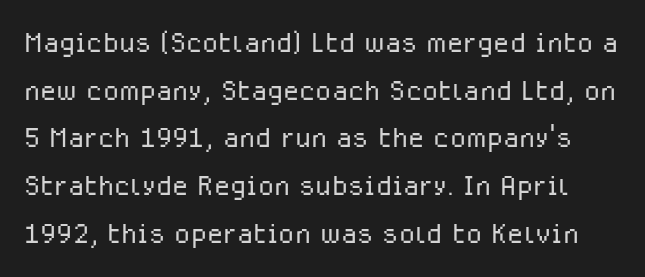
Descenders hang freely into open space. Examine the stroke ends and you'll find no serifs. These lines sit exactly where default settings would place them. This is roman type, the default non-slanted kind. The passage shown has conventional tracking throughout. You could not count columns in this text — the font is proportionally spaced.
